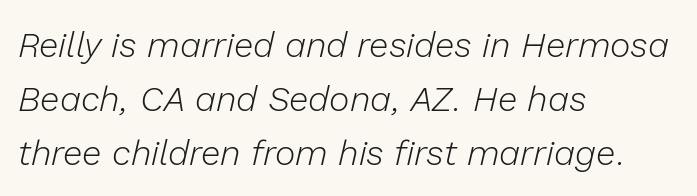
The passage shown is not bold in any degree. Characters are canted at an angle relative to the baseline's perpendicular. The passage shown is typed in a proportional face where columns would drift. Letters rest on an invisible, unmarked baseline. The lines in this sample share a left origin and differ only in where they stop. Vertical spacing — default.
